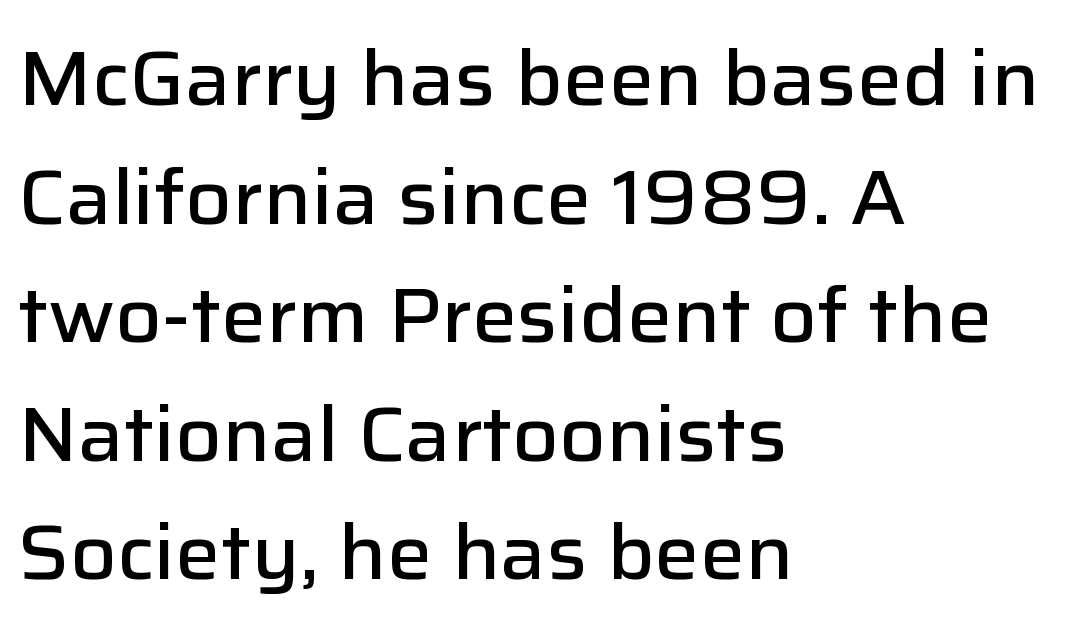
The image shows 76 px semibold sans-serif type, upright; set left-aligned, normal line spacing (1.56x), normal letter spacing, not underlined; low stroke contrast and a medium x-height.
